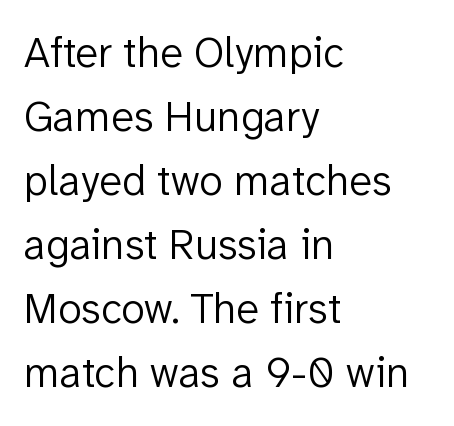
{"serif": "no", "italic": "no", "bold": "no", "weight": "light", "width": "normal", "stroke_contrast": "low", "x_height": "medium", "monospaced": "no", "underline": "no", "align": "left", "line_spacing": "normal", "line_spacing_ratio": 1.49, "letter_spacing": "normal", "letter_spacing_em": 0.0, "glyph_px": 43}
